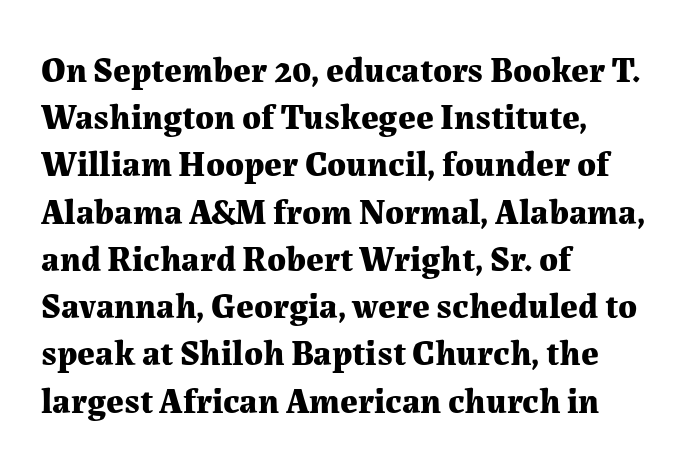
The image shows 35 px bold serif type, upright; set left-aligned, normal line spacing (1.35x), normal letter spacing, not underlined; medium stroke contrast and a medium x-height.
